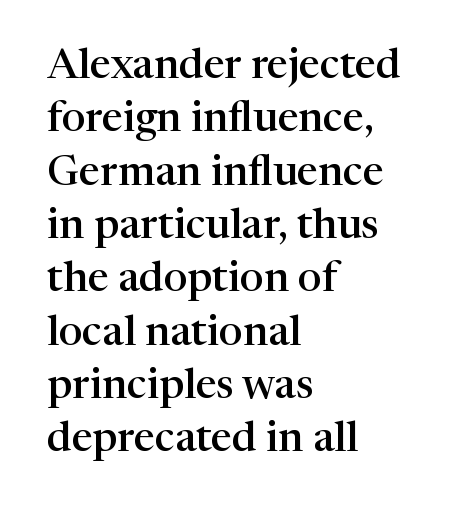
The image shows 42 px semibold serif type, upright; set left-aligned, normal line spacing (1.27x), normal letter spacing, not underlined; high stroke contrast and a medium x-height.
